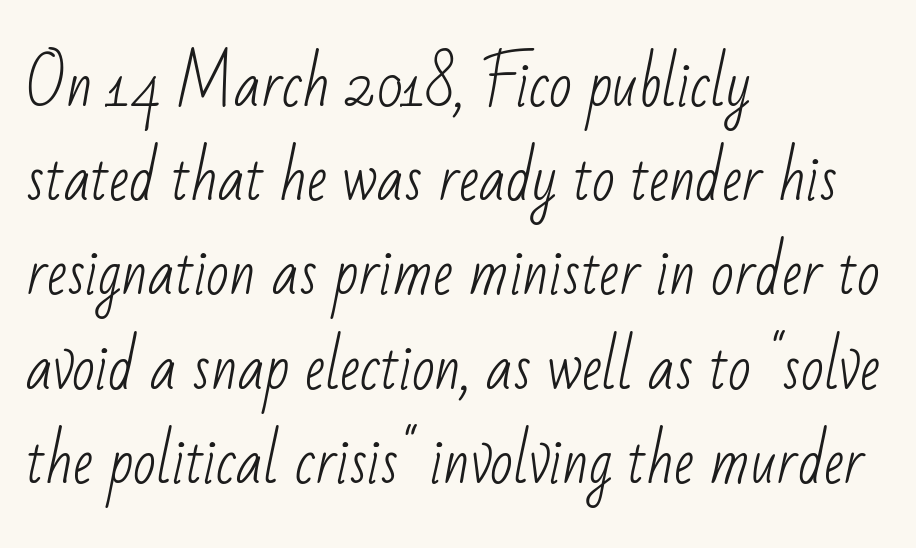
Q: Is the text bold? A: No.
Q: Is the typeface a serif or a sans-serif typeface? A: Sans-serif.
Q: Is the text underlined? A: No.
Q: How is the paragraph aligned? A: Left-aligned.
Q: Is the spacing between letters normal or unusually wide? A: Normal.
Q: Is the spacing between lines tight, normal or loose? A: Normal.
Q: Width (condensed, normal, or wide)? A: Condensed.
Q: Stroke contrast? A: Low.
Q: x-height? A: Small.
Q: Monospaced? A: No.
